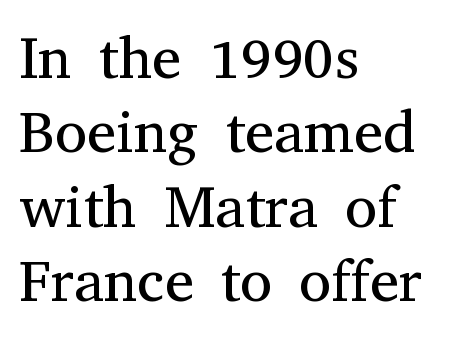
{"serif": "yes", "italic": "no", "bold": "no", "weight": "regular", "width": "normal", "stroke_contrast": "medium", "x_height": "medium", "monospaced": "no", "underline": "no", "align": "left", "line_spacing": "normal", "line_spacing_ratio": 1.26, "letter_spacing": "normal", "letter_spacing_em": 0.0, "glyph_px": 59}
